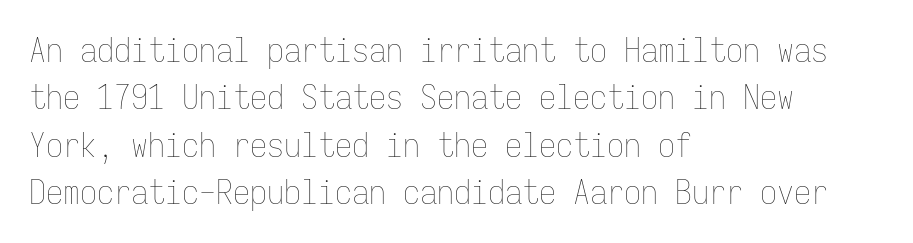
{"italic": "no", "bold": "no", "weight": "thin", "width": "condensed", "stroke_contrast": "low", "x_height": "medium", "monospaced": "yes", "underline": "no", "align": "left", "line_spacing": "normal", "line_spacing_ratio": 1.39, "letter_spacing": "normal", "letter_spacing_em": 0.0, "glyph_px": 34}
